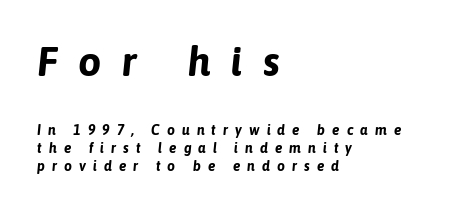
Q: Is the text bold? A: Yes.
Q: Is the text italic (slanted)? A: Yes, it leans right by about 6 degrees.
Q: Is the text underlined? A: No.
Q: How is the paragraph aligned? A: Left-aligned.
Q: Is the spacing between letters normal or unusually wide? A: Unusually wide.
Q: Is the spacing between lines tight, normal or loose? A: Normal.
Q: Which block of text is set in a larger size, the first (top) or the second (bottom)? A: The first (top) one.
Q: Width (condensed, normal, or wide)? A: Normal.
Q: Stroke contrast? A: Low.
Q: x-height? A: Medium.
Q: Monospaced? A: No.
